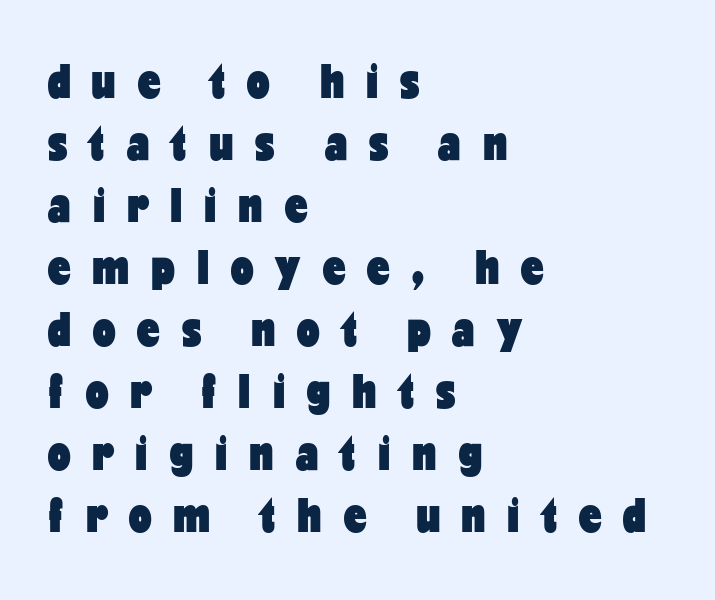
Typographic density is high because the face is bold. Note the varied advance widths — an 'i' is clearly narrower than an 'm'. The letterforms stand isolated, each surrounded by extra space. Each line starts at the same left margin while the right side varies. A typesetter would mark this as roman, not italic.
